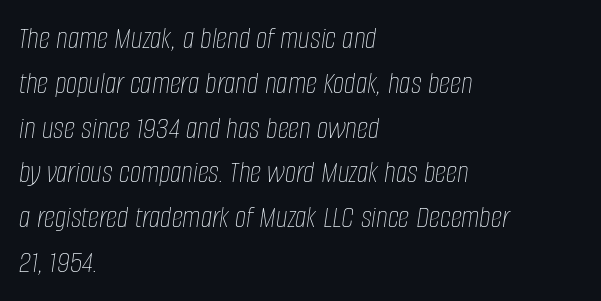
The image shows 32 px thin, condensed type, italic (leaning right); set left-aligned, normal line spacing (1.4x), normal letter spacing, not underlined; low stroke contrast and a large x-height.
